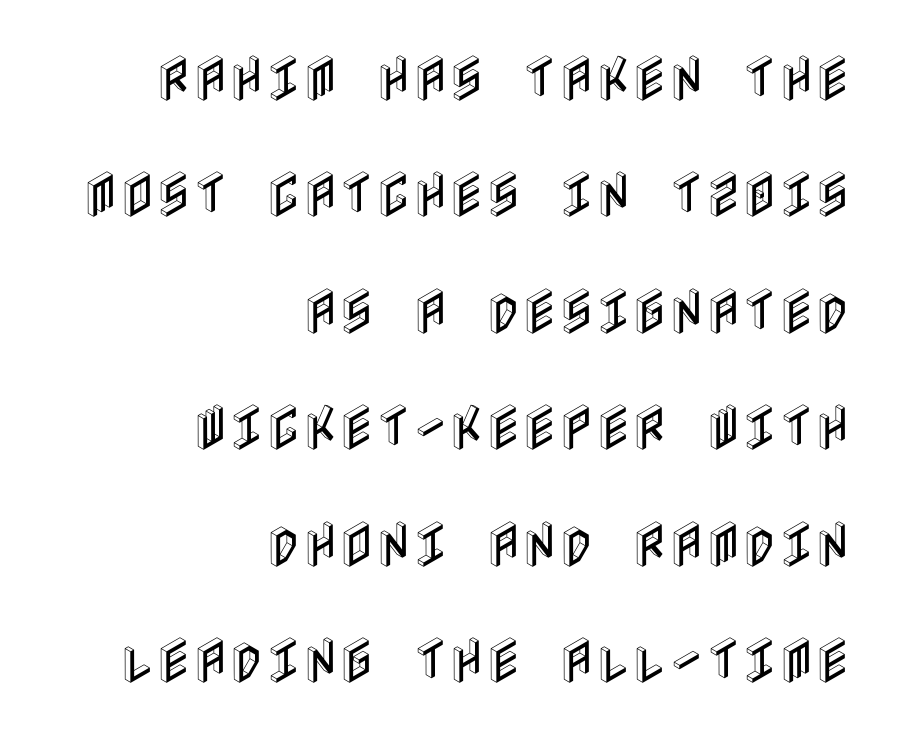
Q: Is the text italic (slanted)? A: No, it is upright.
Q: Is the text underlined? A: No.
Q: How is the paragraph aligned? A: Right-aligned.
Q: Is the spacing between letters normal or unusually wide? A: Normal.
Q: Is the spacing between lines tight, normal or loose? A: Loose.
Q: Width (condensed, normal, or wide)? A: Condensed.
Q: x-height? A: Large.
